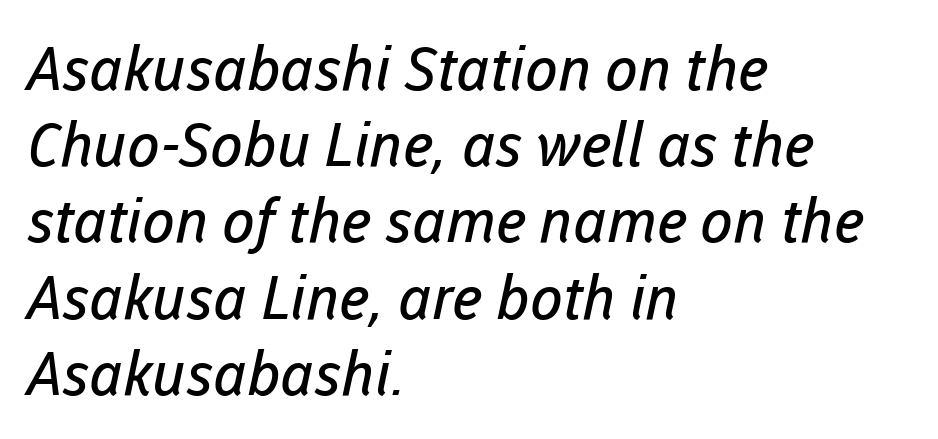
{"serif": "no", "bold": "no", "weight": "regular", "width": "normal", "stroke_contrast": "low", "x_height": "medium", "monospaced": "no", "underline": "no", "align": "left", "line_spacing": "normal", "line_spacing_ratio": 1.27, "letter_spacing": "normal", "letter_spacing_em": 0.0, "glyph_px": 60}
